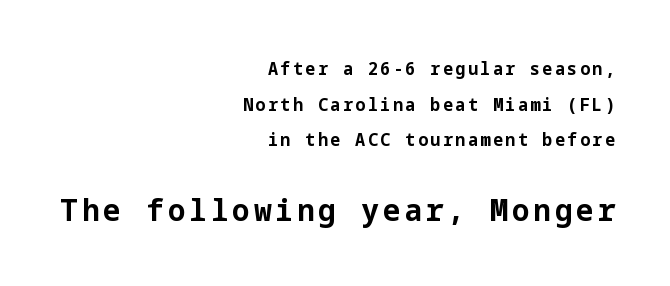
The image shows 31 px bold sans-serif type, upright; set right-aligned, loose line spacing (1.98x), not underlined; the second (bottom) block is 1.72x larger; low stroke contrast and a medium x-height.
